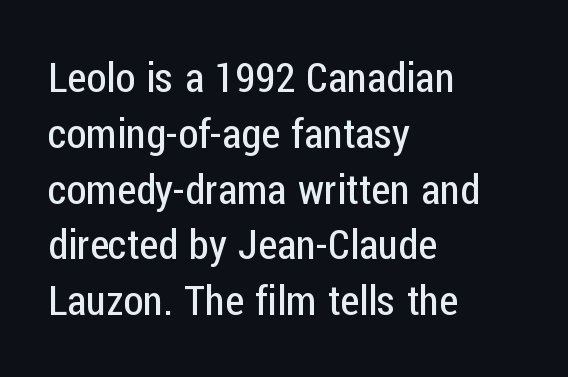
Q: Is the text bold? A: No.
Q: Is the text italic (slanted)? A: No, it is upright.
Q: Is the typeface a serif or a sans-serif typeface? A: Sans-serif.
Q: Is the text underlined? A: No.
Q: How is the paragraph aligned? A: Left-aligned.
Q: Is the spacing between letters normal or unusually wide? A: Normal.
Q: Is the spacing between lines tight, normal or loose? A: Normal.
Q: Width (condensed, normal, or wide)? A: Condensed.
Q: Stroke contrast? A: Low.
Q: x-height? A: Medium.
Q: Monospaced? A: No.
